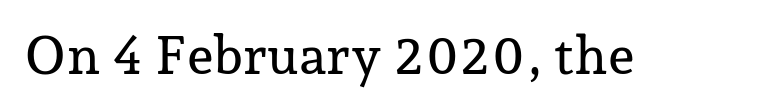
The image shows 53 px serif type, upright; set normal letter spacing, not underlined; low stroke contrast and a medium x-height.
